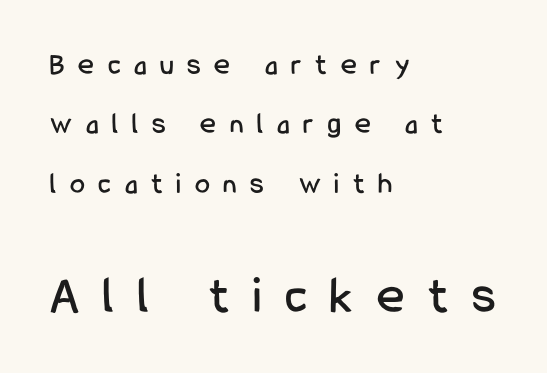
{"serif": "no", "italic": "no", "width": "condensed", "stroke_contrast": "low", "x_height": "medium", "monospaced": "no", "underline": "no", "align": "left", "line_spacing": "loose", "line_spacing_ratio": 1.98, "letter_spacing": "wide", "letter_spacing_em": 0.46, "larger_block": "second", "size_ratio": 1.73, "glyph_px": 52}
